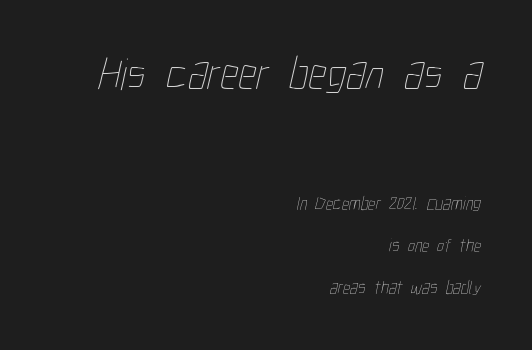
The image shows 45 px thin, condensed type; set right-aligned, loose line spacing (2.35x), normal letter spacing, not underlined; the first (top) block is 2.5x larger; low stroke contrast and a medium x-height.
